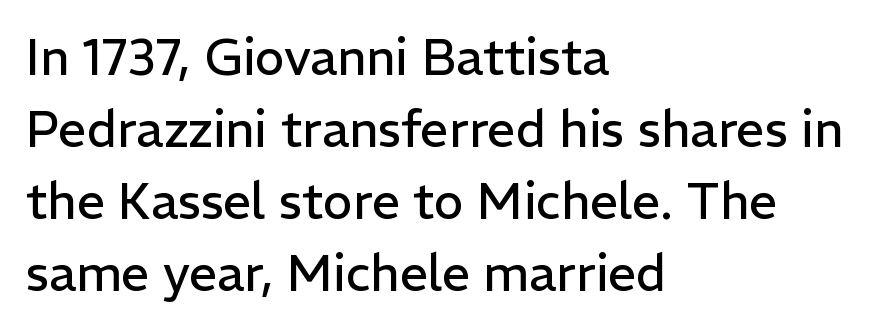
{"serif": "no", "italic": "no", "bold": "no", "weight": "regular", "width": "normal", "stroke_contrast": "low", "x_height": "medium", "monospaced": "no", "underline": "no", "align": "left", "line_spacing": "normal", "line_spacing_ratio": 1.44, "letter_spacing": "normal", "letter_spacing_em": 0.0, "glyph_px": 50}
